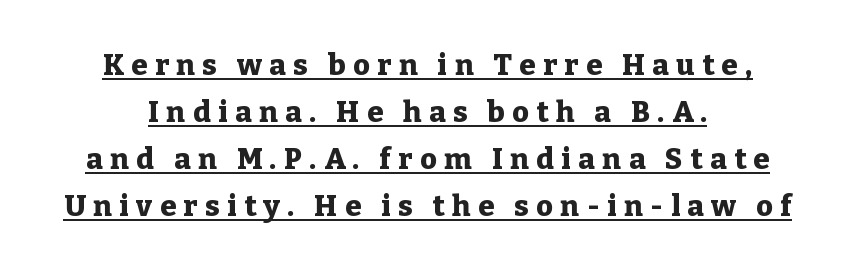
{"serif": "yes", "italic": "no", "bold": "yes", "weight": "heavy", "width": "normal", "stroke_contrast": "low", "x_height": "medium", "monospaced": "no", "underline": "yes", "align": "center", "line_spacing": "normal", "line_spacing_ratio": 1.62, "letter_spacing": "wide", "letter_spacing_em": 0.26, "glyph_px": 29}
